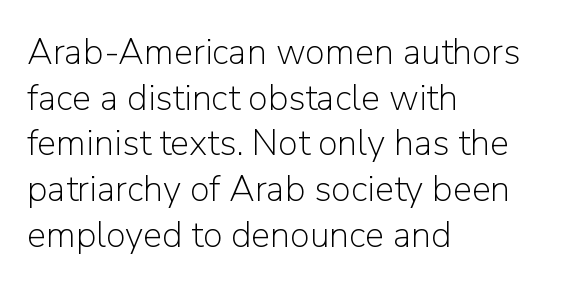
Q: Is the text bold? A: No.
Q: Is the text italic (slanted)? A: No, it is upright.
Q: Is the typeface a serif or a sans-serif typeface? A: Sans-serif.
Q: Is the text underlined? A: No.
Q: How is the paragraph aligned? A: Left-aligned.
Q: Is the spacing between letters normal or unusually wide? A: Normal.
Q: Is the spacing between lines tight, normal or loose? A: Normal.
Q: Width (condensed, normal, or wide)? A: Normal.
Q: Stroke contrast? A: Low.
Q: x-height? A: Medium.
Q: Monospaced? A: No.
